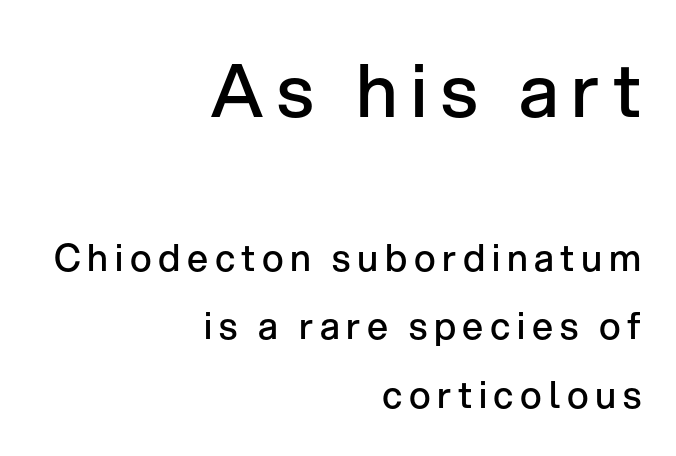
The axis of the letterforms is exactly vertical. The passage shown is typed in a proportional face where columns would drift. The initial chunk of copy outweighs the following chunk in type size. To sum up the face: it is a sans, with no serifs.
